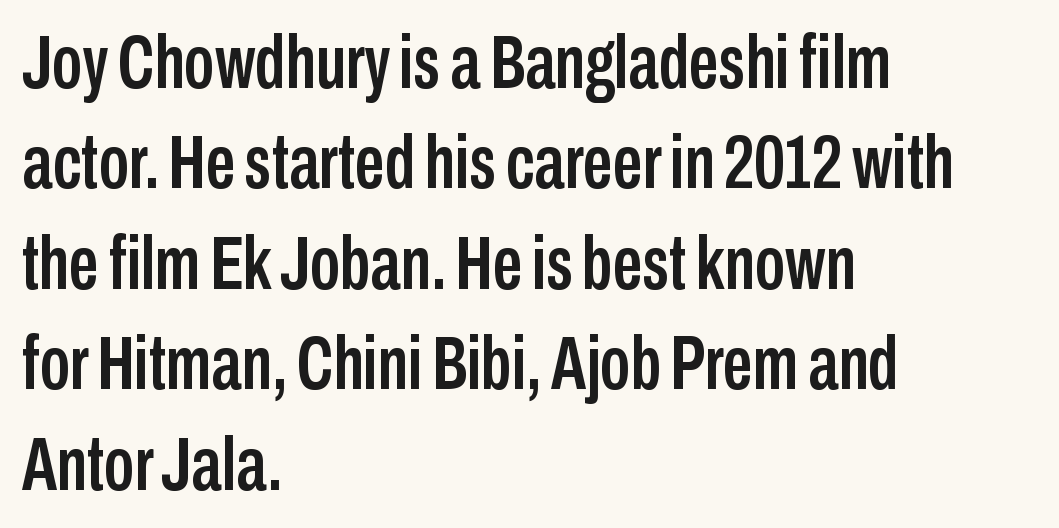
Inter-character spacing is left at the font's built-in metrics. The ragged edge is on the right, which tells us the setting is flush left. Here the designer chose a conventional face with non-uniform glyph widths. This block has exactly the height ordinary leading produces.
